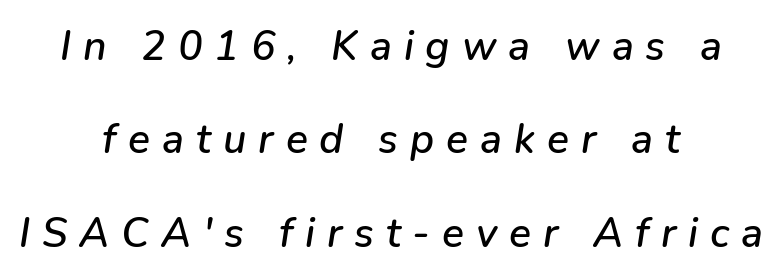
{"italic": "yes", "lean": "right", "slant_degrees": 9, "width": "normal", "stroke_contrast": "low", "x_height": "medium", "monospaced": "no", "underline": "no", "align": "center", "line_spacing": "loose", "line_spacing_ratio": 2.28, "letter_spacing": "wide", "letter_spacing_em": 0.29, "glyph_px": 41}
